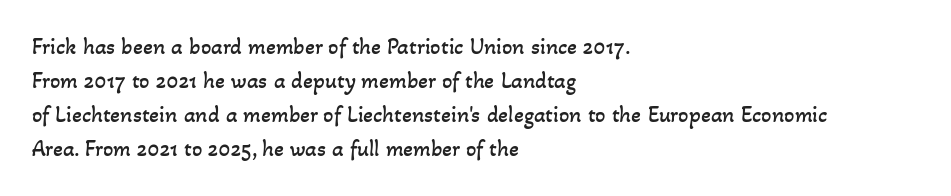
Q: Is the text bold? A: No.
Q: Is the text underlined? A: No.
Q: How is the paragraph aligned? A: Left-aligned.
Q: Is the spacing between letters normal or unusually wide? A: Normal.
Q: Is the spacing between lines tight, normal or loose? A: Normal.
